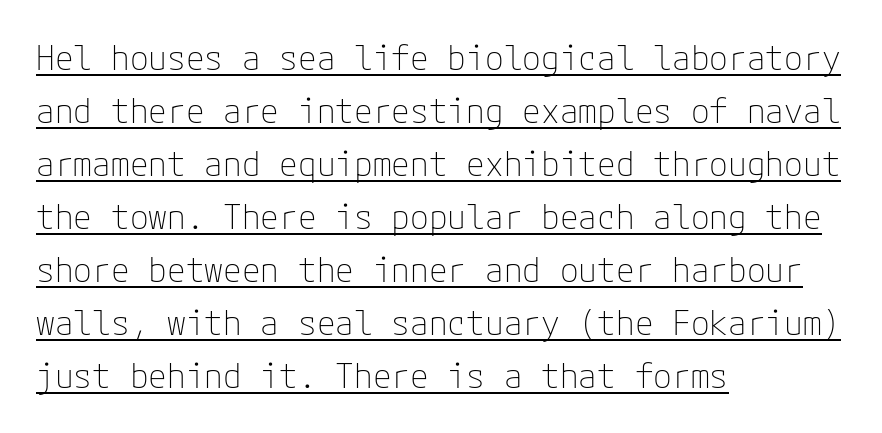
The image shows 34 px thin sans-serif type, upright; set left-aligned, normal line spacing (1.56x), normal letter spacing, underlined; low stroke contrast and a medium x-height.
